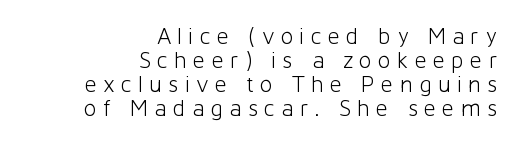
{"italic": "no", "bold": "no", "underline": "no", "align": "right", "line_spacing": "tight", "line_spacing_ratio": 1.0, "letter_spacing": "wide", "letter_spacing_em": 0.25, "glyph_px": 24}
